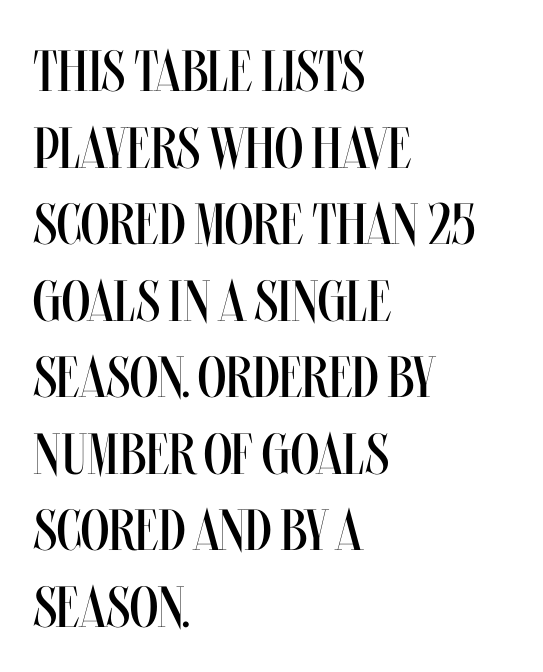
The image shows 58 px regular-weight, condensed type, upright; set left-aligned, normal line spacing (1.32x), normal letter spacing, not underlined; medium stroke contrast and a large x-height.
